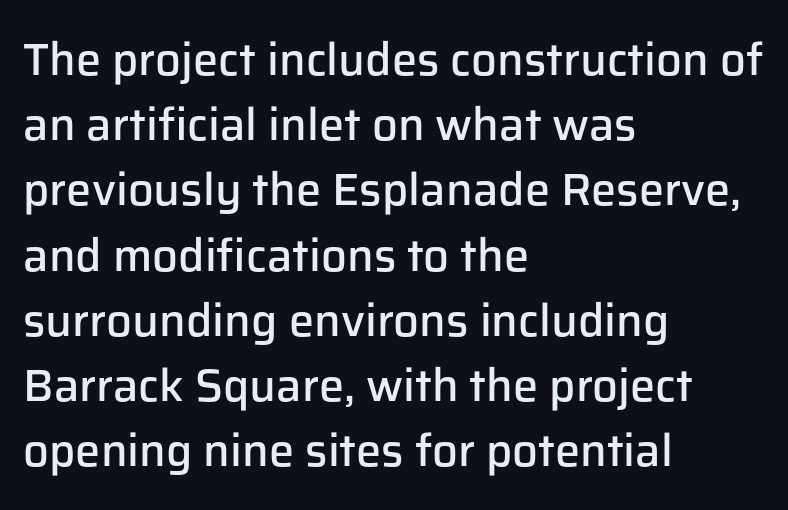
What's the leading like? Ordinary, nothing unusual. Look at the bottom of the vertical strokes: they stop flat, with no serifs. Semibold letterforms, between regular and bold. Rendered with straight, roman letterforms.
